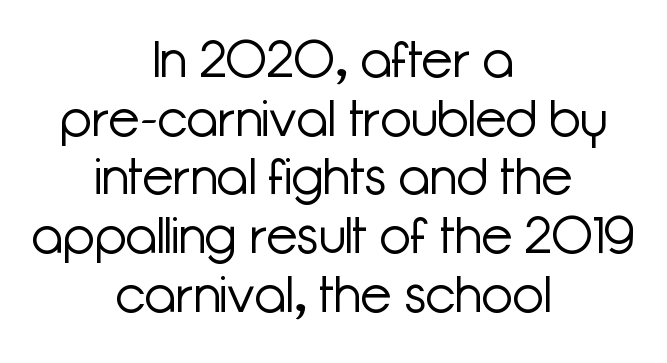
The image shows 51 px light sans-serif type, upright; set centered, tight line spacing (1.15x), normal letter spacing, not underlined; low stroke contrast and a medium x-height.
